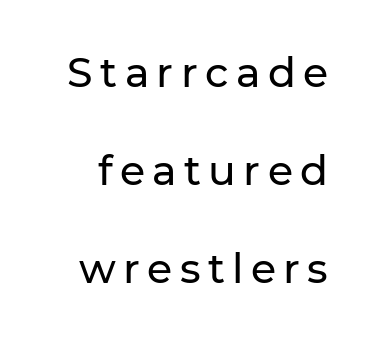
Q: Is the text italic (slanted)? A: No, it is upright.
Q: Is the typeface a serif or a sans-serif typeface? A: Sans-serif.
Q: Is the text underlined? A: No.
Q: Is the spacing between lines tight, normal or loose? A: Loose.
Q: Width (condensed, normal, or wide)? A: Normal.
Q: Stroke contrast? A: Low.
Q: x-height? A: Medium.
Q: Monospaced? A: No.
